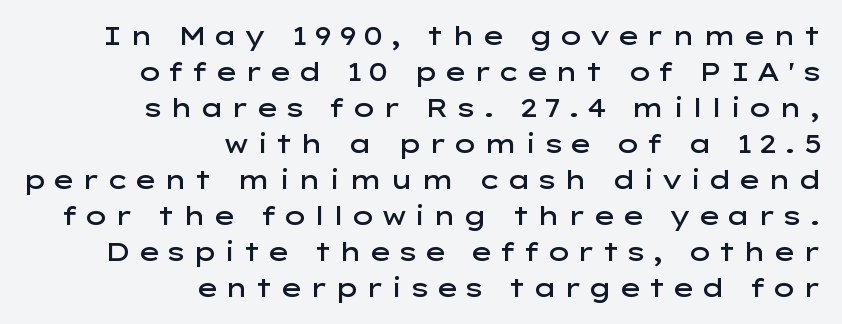
{"italic": "no", "bold": "semi", "underline": "no", "align": "right", "line_spacing": "normal", "line_spacing_ratio": 1.44, "letter_spacing": "wide", "letter_spacing_em": 0.22, "glyph_px": 25}
